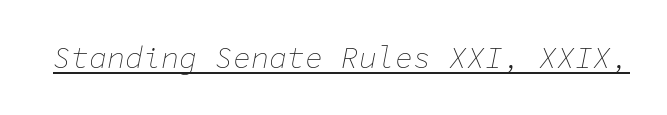
Q: Is the text bold? A: No.
Q: Is the text italic (slanted)? A: Yes, it leans right by about 11 degrees.
Q: Is the text underlined? A: Yes.
Q: Is the spacing between letters normal or unusually wide? A: Normal.
Q: Width (condensed, normal, or wide)? A: Normal.
Q: Stroke contrast? A: Low.
Q: x-height? A: Medium.
Q: Monospaced? A: Yes.
